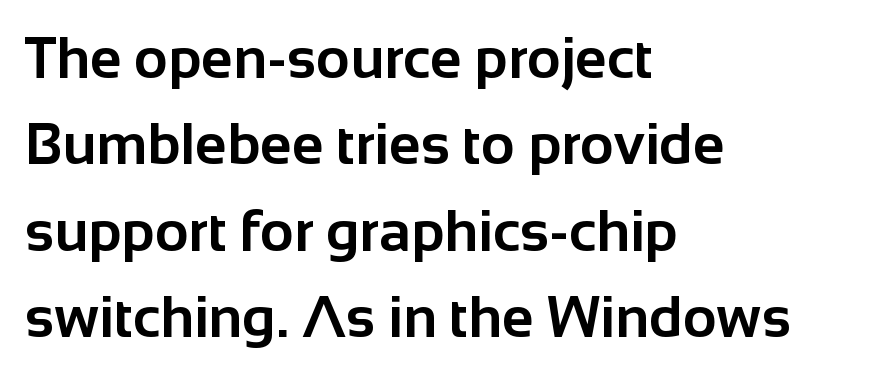
The image shows 58 px bold sans-serif type, upright; set left-aligned, normal line spacing (1.49x), normal letter spacing, not underlined; low stroke contrast and a medium x-height.
